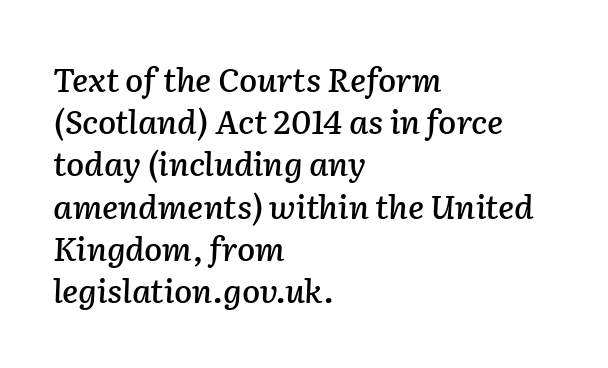
The image shows 33 px text type, italic (leaning right); set left-aligned, normal line spacing (1.28x), normal letter spacing, not underlined; low stroke contrast and a medium x-height.
